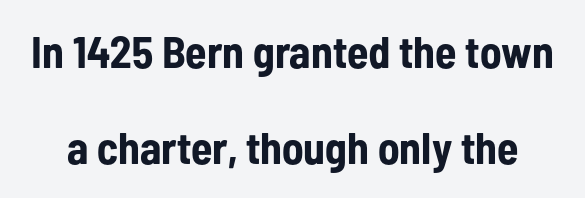
The image shows 44 px bold, condensed sans-serif type, upright; set loose line spacing (2.19x), normal letter spacing, not underlined; low stroke contrast and a medium x-height.
